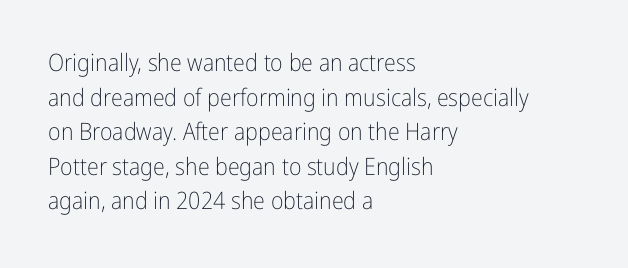
Q: Is the text bold? A: No.
Q: Is the text italic (slanted)? A: No, it is upright.
Q: Is the text underlined? A: No.
Q: How is the paragraph aligned? A: Left-aligned.
Q: Is the spacing between letters normal or unusually wide? A: Normal.
Q: Is the spacing between lines tight, normal or loose? A: Normal.
